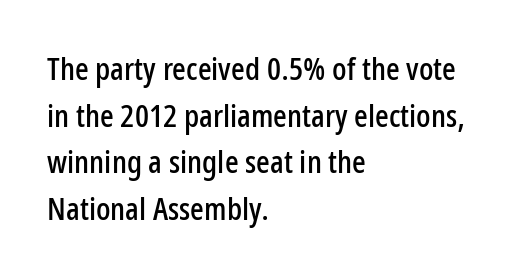
{"serif": "no", "italic": "no", "width": "condensed", "stroke_contrast": "low", "x_height": "medium", "monospaced": "no", "underline": "no", "align": "left", "line_spacing": "normal", "line_spacing_ratio": 1.46, "letter_spacing": "normal", "letter_spacing_em": 0.0, "glyph_px": 32}
